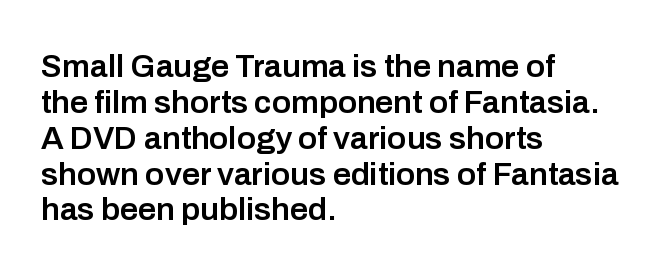
The image shows 32 px semibold sans-serif type, upright; set left-aligned, tight line spacing (1.12x), normal letter spacing, not underlined; low stroke contrast and a medium x-height.
